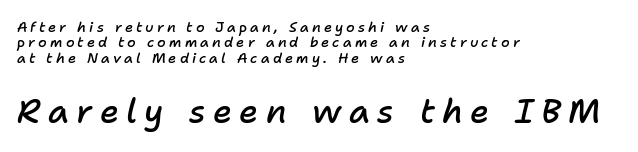
Emphasis-style slanted type is in use. Caption: multi-line text, flush left, ragged right. Proportional: the letters do not fall into vertical columns. The letters are semibold — heavier than regular but short of a full bold. Is the letter spacing exaggerated? Yes — the characters are pushed far apart. Descenders hang freely into open space.
